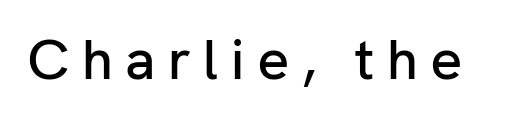
Q: Is the text italic (slanted)? A: No, it is upright.
Q: Is the typeface a serif or a sans-serif typeface? A: Sans-serif.
Q: Is the text underlined? A: No.
Q: Is the spacing between letters normal or unusually wide? A: Unusually wide.
Q: Width (condensed, normal, or wide)? A: Normal.
Q: Stroke contrast? A: Low.
Q: x-height? A: Medium.
Q: Monospaced? A: No.
